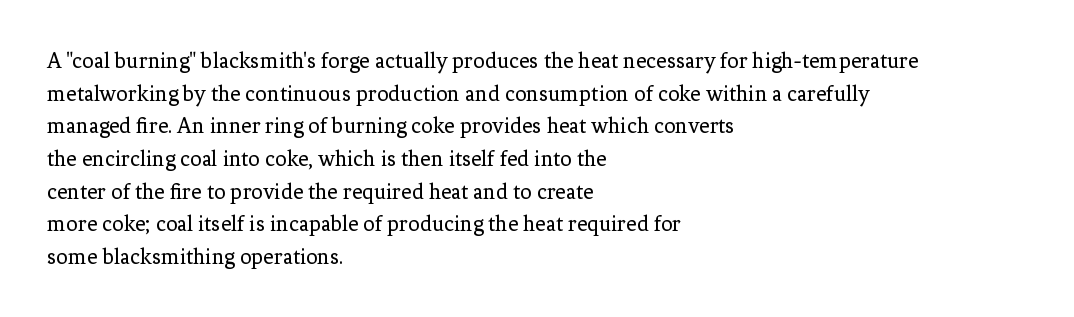
{"italic": "no", "bold": "no", "underline": "no", "align": "left", "line_spacing": "normal", "line_spacing_ratio": 1.42, "letter_spacing": "normal", "letter_spacing_em": 0.0, "glyph_px": 23}
